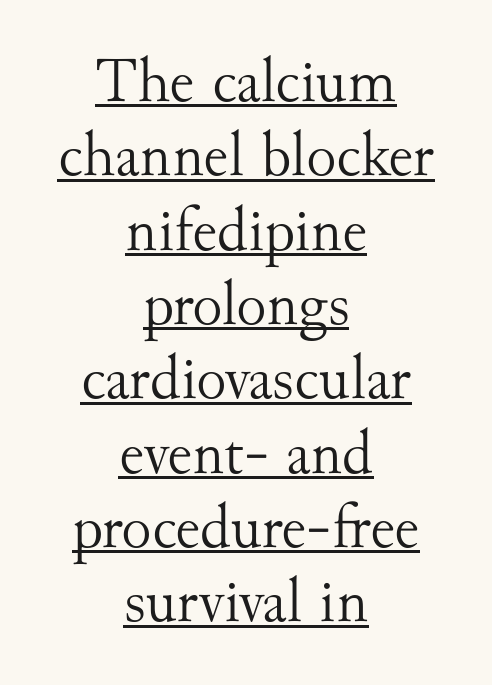
Q: Is the text bold? A: No.
Q: Is the text italic (slanted)? A: No, it is upright.
Q: Is the typeface a serif or a sans-serif typeface? A: Serif.
Q: Is the text underlined? A: Yes.
Q: How is the paragraph aligned? A: Centered.
Q: Is the spacing between letters normal or unusually wide? A: Normal.
Q: Width (condensed, normal, or wide)? A: Normal.
Q: Stroke contrast? A: Medium.
Q: x-height? A: Small.
Q: Monospaced? A: No.
